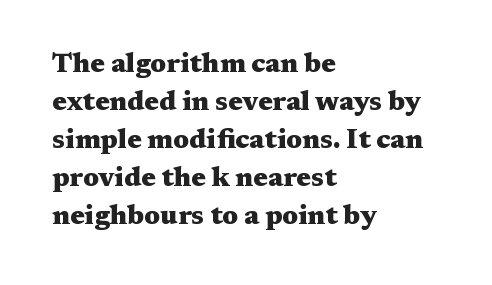
The image shows 27 px bold type, upright; set left-aligned, normal line spacing (1.41x), normal letter spacing, not underlined.
